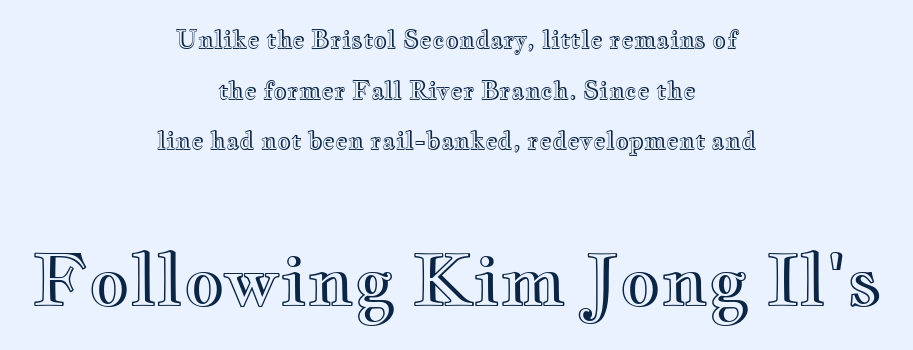
Q: Is the text italic (slanted)? A: No, it is upright.
Q: Is the text underlined? A: No.
Q: How is the paragraph aligned? A: Centered.
Q: Is the spacing between letters normal or unusually wide? A: Normal.
Q: Is the spacing between lines tight, normal or loose? A: Loose.
Q: Which block of text is set in a larger size, the first (top) or the second (bottom)? A: The second (bottom) one.
Q: Width (condensed, normal, or wide)? A: Wide.
Q: x-height? A: Small.
Q: Monospaced? A: No.
